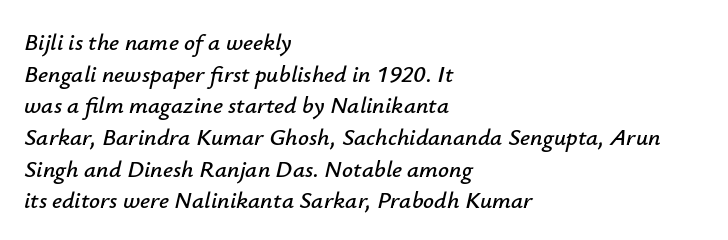
Q: Is the text italic (slanted)? A: Yes, it leans right by about 12 degrees.
Q: Is the text underlined? A: No.
Q: How is the paragraph aligned? A: Left-aligned.
Q: Is the spacing between letters normal or unusually wide? A: Normal.
Q: Is the spacing between lines tight, normal or loose? A: Normal.
